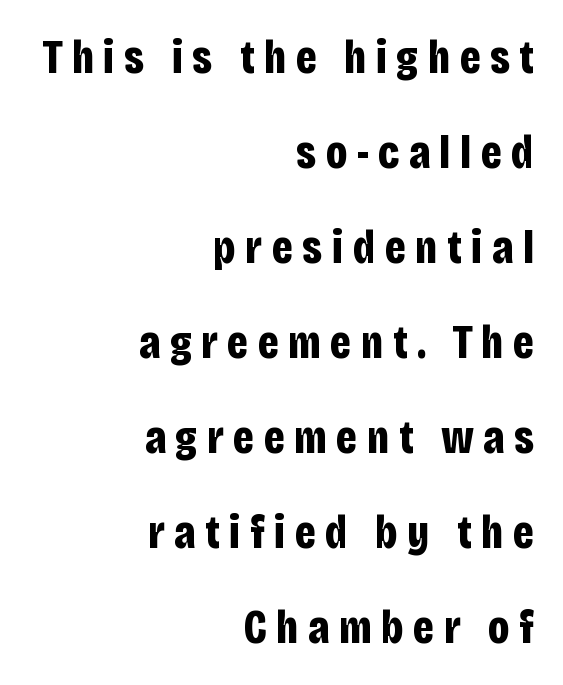
Q: Is the text bold? A: Yes.
Q: Is the text italic (slanted)? A: No, it is upright.
Q: Is the typeface a serif or a sans-serif typeface? A: Sans-serif.
Q: Is the text underlined? A: No.
Q: How is the paragraph aligned? A: Right-aligned.
Q: Is the spacing between letters normal or unusually wide? A: Unusually wide.
Q: Is the spacing between lines tight, normal or loose? A: Loose.
Q: Width (condensed, normal, or wide)? A: Condensed.
Q: Stroke contrast? A: Low.
Q: x-height? A: Large.
Q: Monospaced? A: No.
